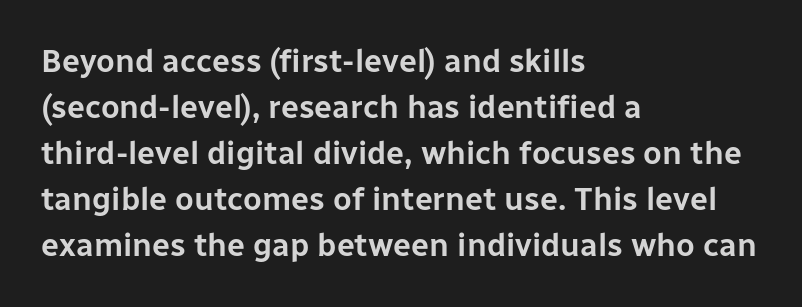
Q: Is the text italic (slanted)? A: No, it is upright.
Q: Is the typeface a serif or a sans-serif typeface? A: Sans-serif.
Q: Is the text underlined? A: No.
Q: How is the paragraph aligned? A: Left-aligned.
Q: Is the spacing between letters normal or unusually wide? A: Normal.
Q: Is the spacing between lines tight, normal or loose? A: Normal.
Q: Width (condensed, normal, or wide)? A: Normal.
Q: Stroke contrast? A: Low.
Q: x-height? A: Medium.
Q: Monospaced? A: No.
